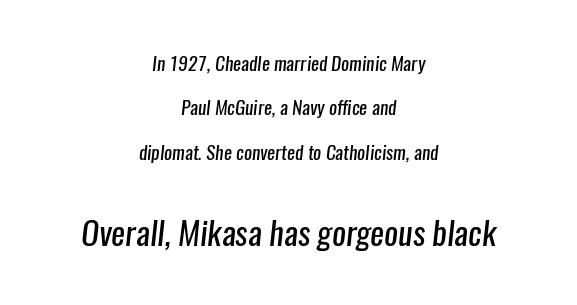
The image shows 33 px regular-weight, condensed sans-serif type; set centered, loose line spacing (2.34x), normal letter spacing, not underlined; the second (bottom) block is 1.74x larger; low stroke contrast and a medium x-height.
